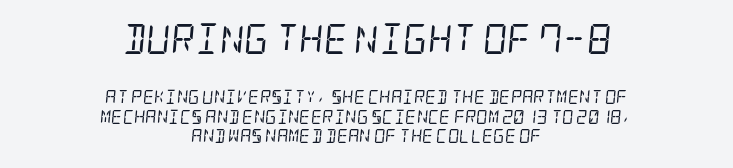
The image shows 30 px regular-weight, condensed serif type, italic (leaning right); set centered, normal line spacing (1.4x), normal letter spacing, not underlined; the first (top) block is 2.14x larger; low stroke contrast and a large x-height.
